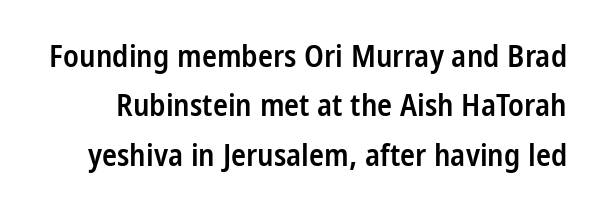
The image shows 31 px semibold, condensed sans-serif type, upright; set normal line spacing (1.59x), normal letter spacing, not underlined; low stroke contrast and a medium x-height.
